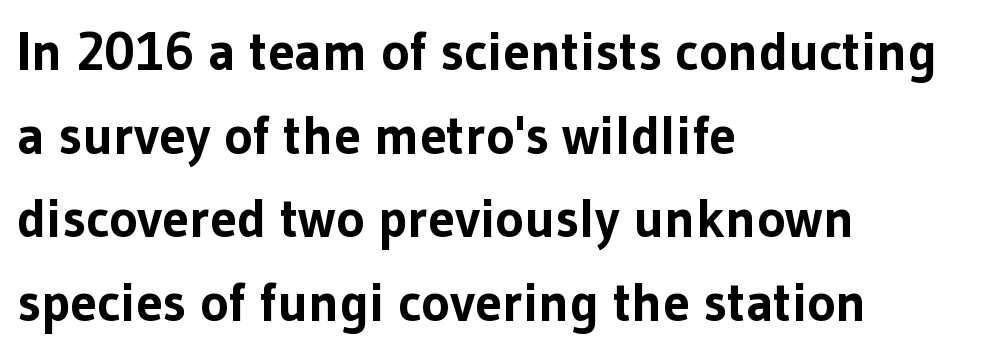
The characters display no serif detailing; their extremities are plain. A typesetter would call this proportional, since set widths differ per character. Default kerning and tracking; the words read as compact shapes. Posture: vertical. Rows of type keep a routine distance in the vertical direction. Has an underline been added? It has not.
